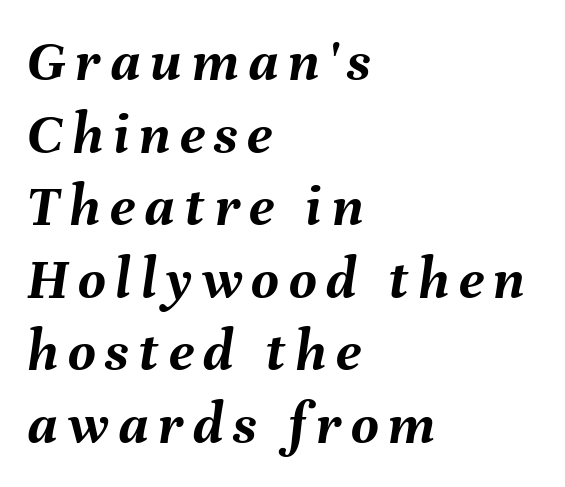
A typesetter would call this proportional, since set widths differ per character. Descenders are the only things crossing below the line. The face used here has a pronounced slope to its letters. The paragraph has a hard left edge and a soft right edge.
